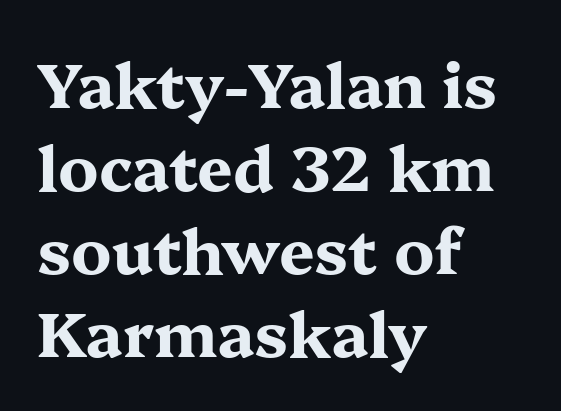
Q: Is the text bold? A: Yes.
Q: Is the text italic (slanted)? A: No, it is upright.
Q: Is the typeface a serif or a sans-serif typeface? A: Serif.
Q: Is the text underlined? A: No.
Q: How is the paragraph aligned? A: Left-aligned.
Q: Is the spacing between letters normal or unusually wide? A: Normal.
Q: Is the spacing between lines tight, normal or loose? A: Normal.
Q: Width (condensed, normal, or wide)? A: Wide.
Q: Stroke contrast? A: Medium.
Q: x-height? A: Medium.
Q: Monospaced? A: No.
